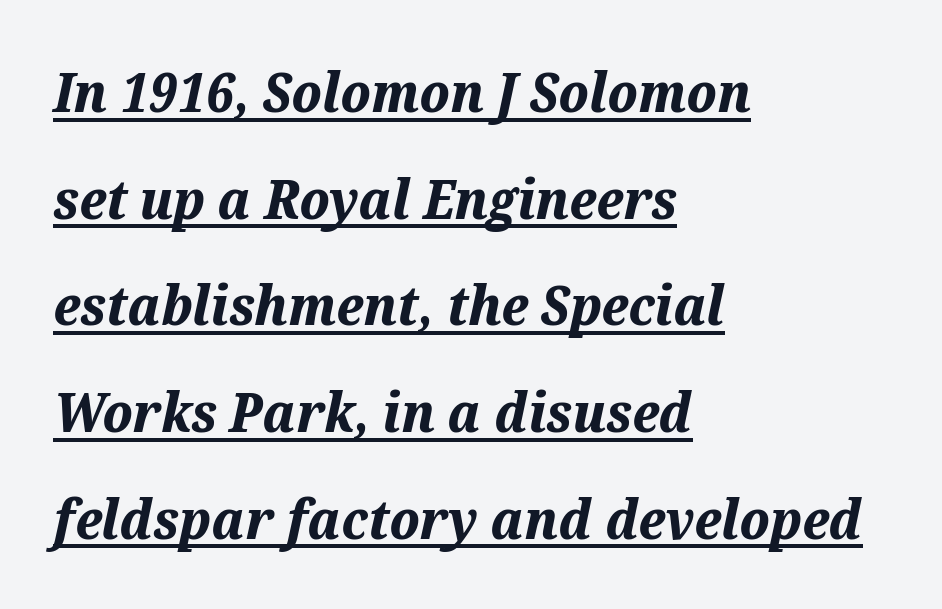
{"italic": "yes", "lean": "right", "slant_degrees": 12, "bold": "yes", "weight": "bold", "width": "normal", "stroke_contrast": "medium", "x_height": "medium", "monospaced": "no", "underline": "yes", "align": "left", "line_spacing": "loose", "line_spacing_ratio": 1.94, "letter_spacing": "normal", "letter_spacing_em": 0.0, "glyph_px": 55}
